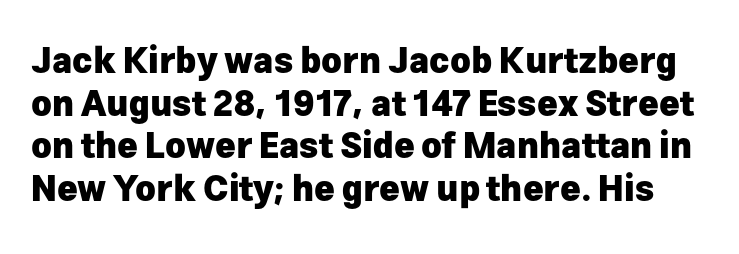
The image shows 35 px heavy sans-serif type, upright; set line spacing 1.22x, normal letter spacing, not underlined; low stroke contrast and a medium x-height.
